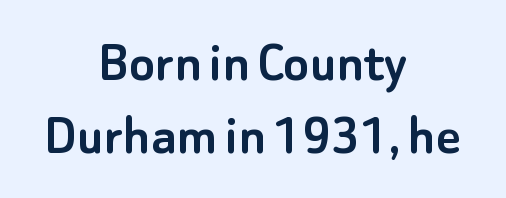
Style check: upright. The rendering positions every line midway between the sides. Looks like regular typesetting: each glyph gets only the width it needs. Check the space under the baseline: it is left empty.
